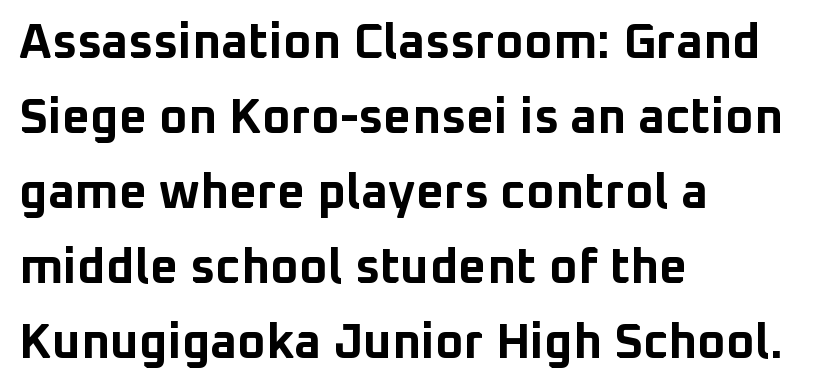
The image shows 49 px bold sans-serif type, upright; set left-aligned, normal line spacing (1.53x), normal letter spacing, not underlined; low stroke contrast and a medium x-height.
